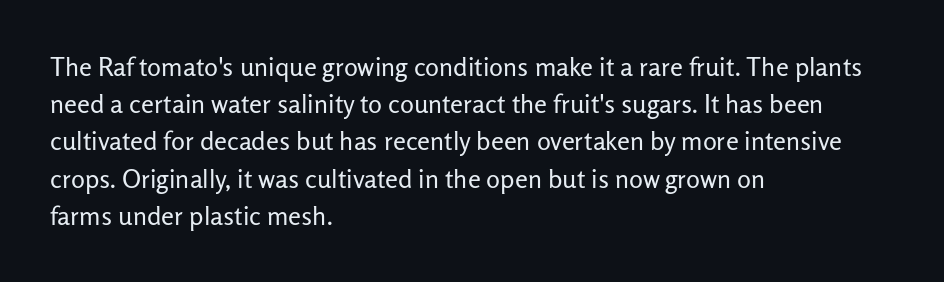
Q: Is the text bold? A: No.
Q: Is the text italic (slanted)? A: No, it is upright.
Q: Is the text underlined? A: No.
Q: How is the paragraph aligned? A: Left-aligned.
Q: Is the spacing between letters normal or unusually wide? A: Normal.
Q: Is the spacing between lines tight, normal or loose? A: Normal.
